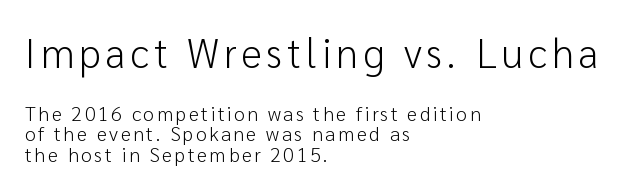
{"serif": "no", "italic": "no", "bold": "no", "weight": "light", "width": "normal", "stroke_contrast": "low", "x_height": "medium", "monospaced": "no", "underline": "no", "align": "left", "line_spacing": "tight", "line_spacing_ratio": 1.04, "larger_block": "first", "size_ratio": 2.0, "glyph_px": 40}
